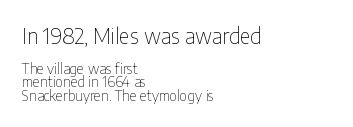
{"italic": "no", "bold": "no", "underline": "no", "align": "left", "line_spacing": "tight", "line_spacing_ratio": 0.96, "letter_spacing": "normal", "letter_spacing_em": 0.0, "larger_block": "first", "size_ratio": 1.5, "glyph_px": 21}
